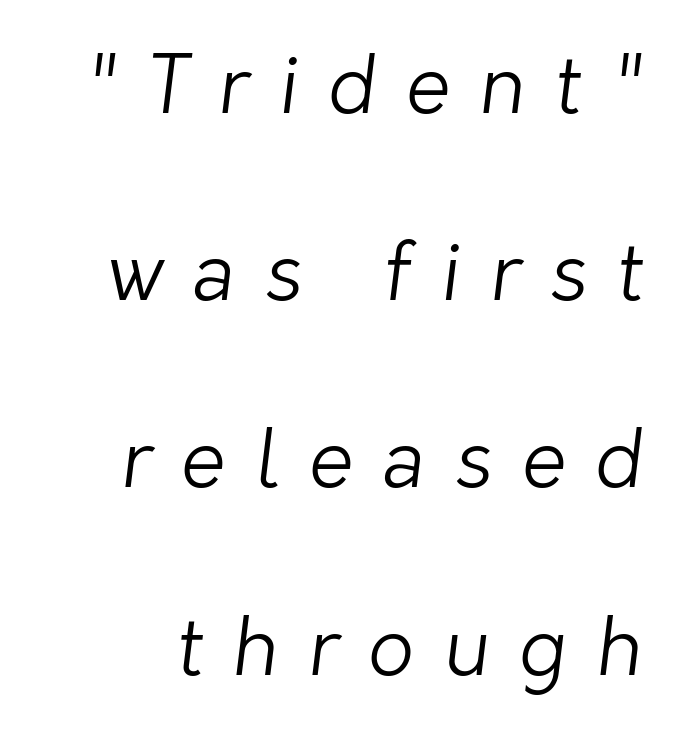
Q: Is the text bold? A: No.
Q: Is the typeface a serif or a sans-serif typeface? A: Sans-serif.
Q: Is the text underlined? A: No.
Q: Is the spacing between letters normal or unusually wide? A: Unusually wide.
Q: Is the spacing between lines tight, normal or loose? A: Loose.
Q: Width (condensed, normal, or wide)? A: Normal.
Q: Stroke contrast? A: Low.
Q: x-height? A: Medium.
Q: Monospaced? A: No.
